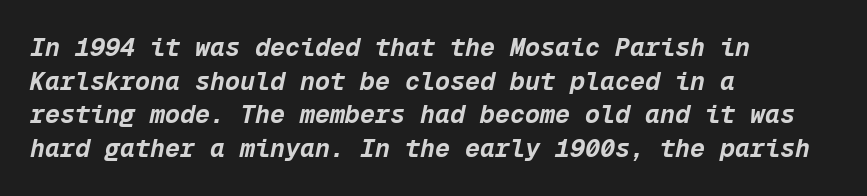
Check the space under the baseline: it is left empty. Teacher's note: observe the even left margin — that is flush-left alignment. Typographic density is high because the face is bold. Tracking here is standard; glyphs follow each other at the usual distance. Vertically, the passage feels balanced, rows spaced as you'd expect.
